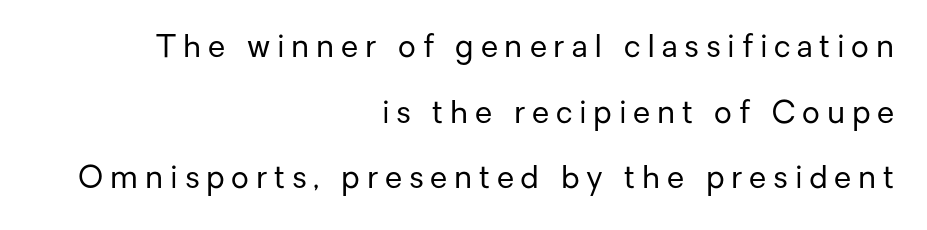
Q: Is the text bold? A: No.
Q: Is the text italic (slanted)? A: No, it is upright.
Q: Is the typeface a serif or a sans-serif typeface? A: Sans-serif.
Q: Is the text underlined? A: No.
Q: How is the paragraph aligned? A: Right-aligned.
Q: Is the spacing between letters normal or unusually wide? A: Unusually wide.
Q: Is the spacing between lines tight, normal or loose? A: Loose.
Q: Width (condensed, normal, or wide)? A: Normal.
Q: Stroke contrast? A: Low.
Q: x-height? A: Medium.
Q: Monospaced? A: No.
